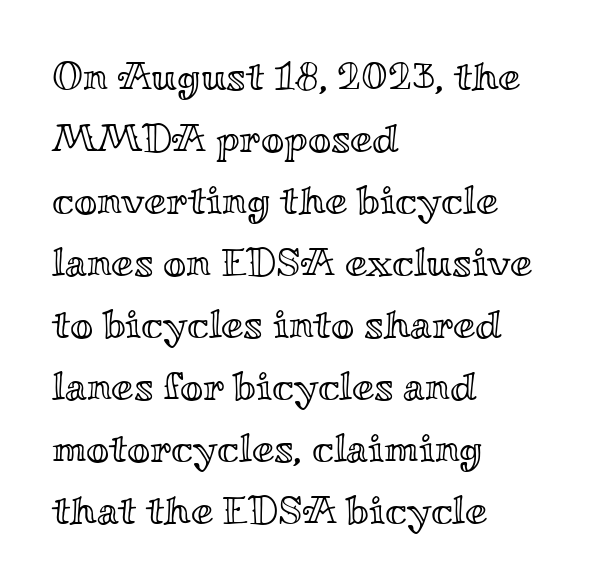
Q: Is the text italic (slanted)? A: No, it is upright.
Q: Is the text underlined? A: No.
Q: How is the paragraph aligned? A: Left-aligned.
Q: Is the spacing between letters normal or unusually wide? A: Normal.
Q: Is the spacing between lines tight, normal or loose? A: Normal.
Q: Width (condensed, normal, or wide)? A: Wide.
Q: x-height? A: Small.
Q: Monospaced? A: No.
